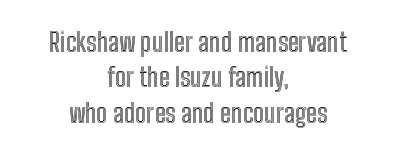
The image shows 26 px text type, upright; set centered, normal line spacing (1.36x), normal letter spacing, not underlined.
